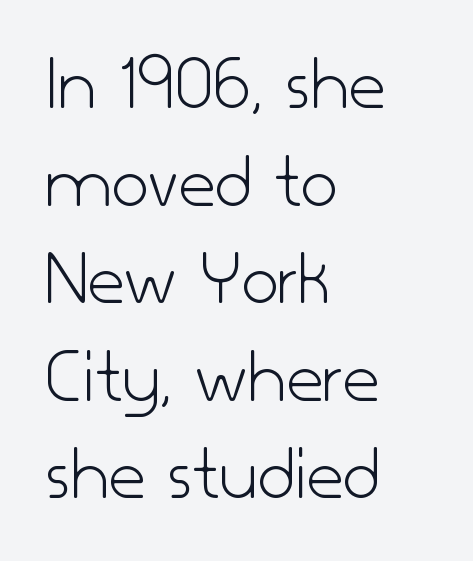
Serifs: no, the terminals of the letterforms are clean. The horizontal fit of the characters is conventional and even. Looks like regular typesetting: each glyph gets only the width it needs. A light-to-regular cut is what we see here.
